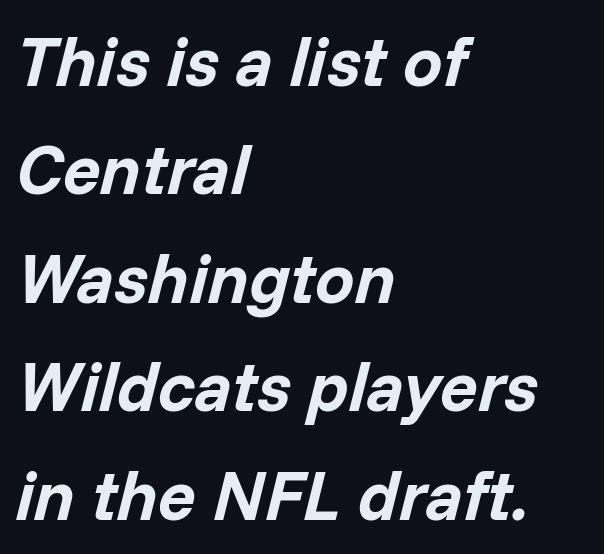
The image shows 70 px bold type, italic (leaning right); set left-aligned, normal line spacing (1.55x), normal letter spacing, not underlined; low stroke contrast and a medium x-height.
